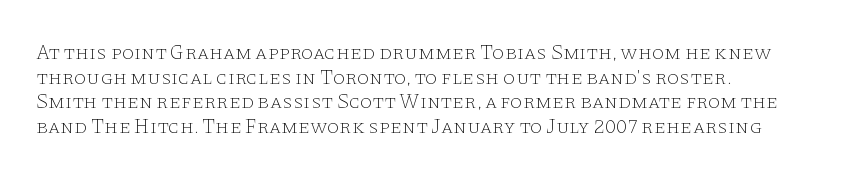
The image shows 20 px text type, upright; set left-aligned, line spacing 1.23x, normal letter spacing, not underlined.
